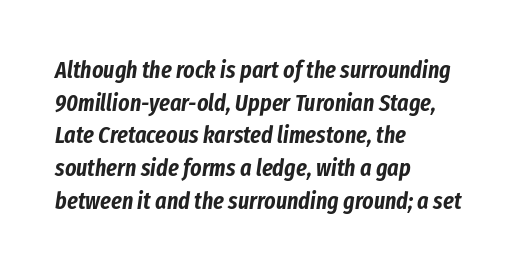
Q: Is the text italic (slanted)? A: Yes, it leans right by about 8 degrees.
Q: Is the text underlined? A: No.
Q: How is the paragraph aligned? A: Left-aligned.
Q: Is the spacing between letters normal or unusually wide? A: Normal.
Q: Is the spacing between lines tight, normal or loose? A: Normal.
